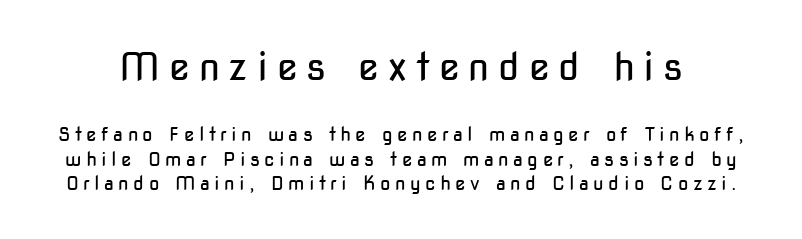
{"serif": "no", "italic": "no", "bold": "no", "weight": "regular", "width": "condensed", "stroke_contrast": "low", "x_height": "medium", "monospaced": "no", "underline": "no", "line_spacing": "normal", "line_spacing_ratio": 1.29, "letter_spacing": "wide", "letter_spacing_em": 0.23, "larger_block": "first", "size_ratio": 2.0, "glyph_px": 38}
